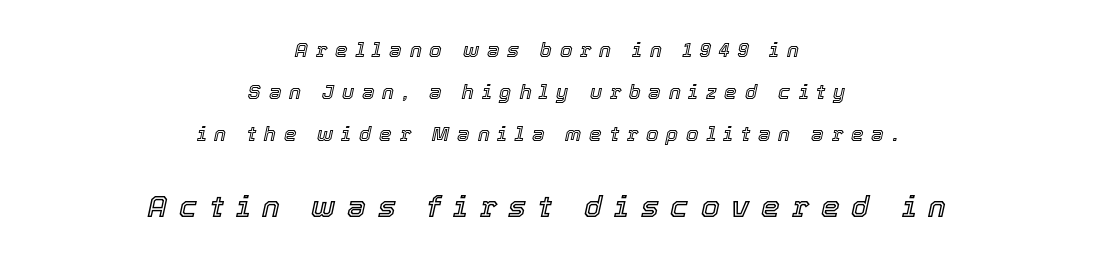
Q: Is the text italic (slanted)? A: Yes, it leans right by about 12 degrees.
Q: Is the text underlined? A: No.
Q: How is the paragraph aligned? A: Centered.
Q: Is the spacing between letters normal or unusually wide? A: Unusually wide.
Q: Is the spacing between lines tight, normal or loose? A: Loose.
Q: Which block of text is set in a larger size, the first (top) or the second (bottom)? A: The second (bottom) one.
Q: Width (condensed, normal, or wide)? A: Normal.
Q: x-height? A: Medium.
Q: Monospaced? A: No.
